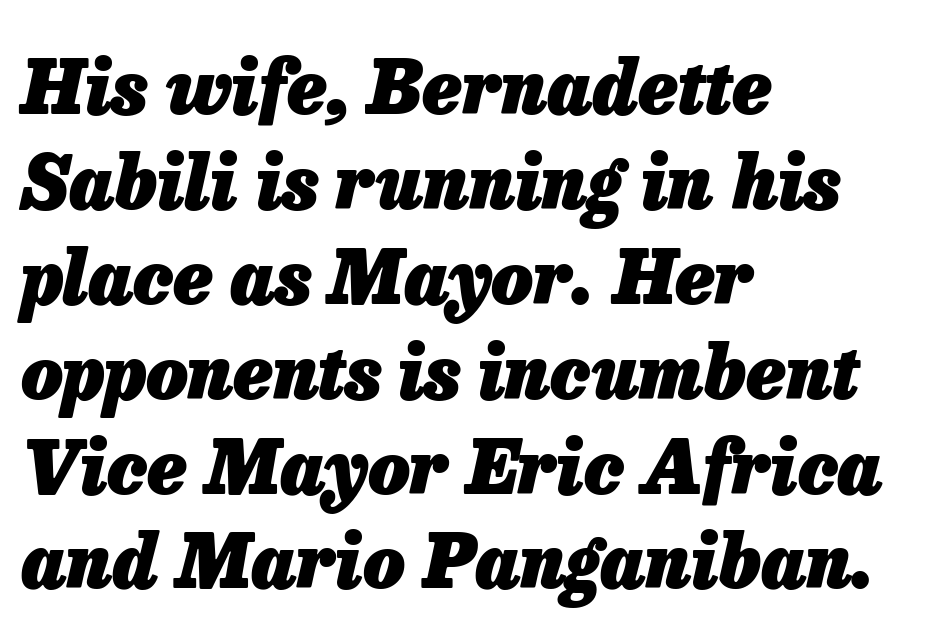
The image shows 73 px heavy type, italic (leaning right); set left-aligned, normal line spacing (1.3x), normal letter spacing, not underlined; low stroke contrast and a medium x-height.
